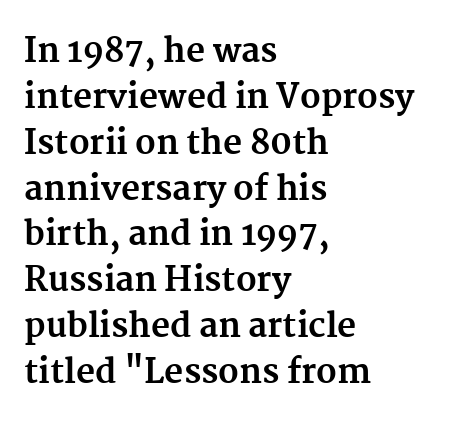
The image shows 33 px bold serif type, upright; set left-aligned, normal line spacing (1.39x), normal letter spacing, not underlined; medium stroke contrast and a medium x-height.
